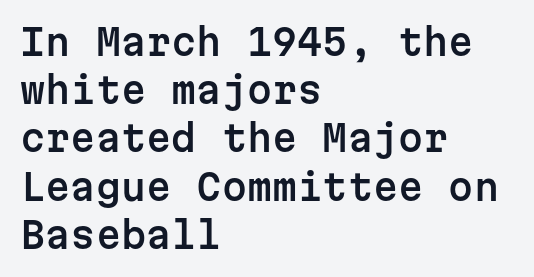
{"serif": "no", "italic": "no", "width": "normal", "stroke_contrast": "low", "x_height": "medium", "monospaced": "yes", "underline": "no", "align": "left", "line_spacing": "normal", "line_spacing_ratio": 1.34, "letter_spacing": "normal", "letter_spacing_em": 0.0, "glyph_px": 36}
